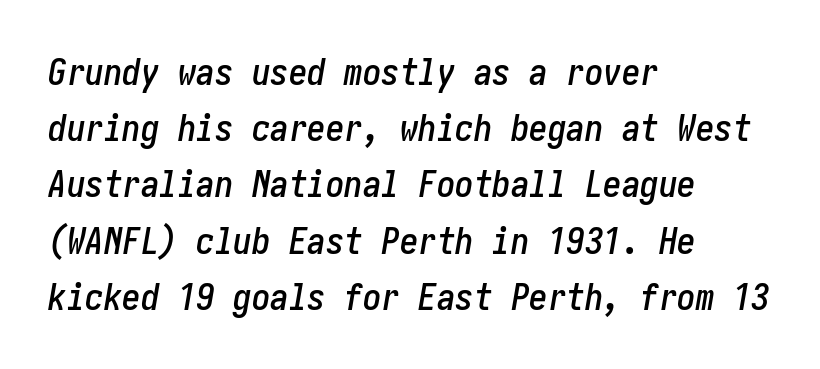
The setting favours the left margin, as ordinary paragraphs usually do. In terms of leading, this rendering sits right in the middle. Honestly, there is no underline to notice here at all. There's an unmistakable incline to the writing here.
